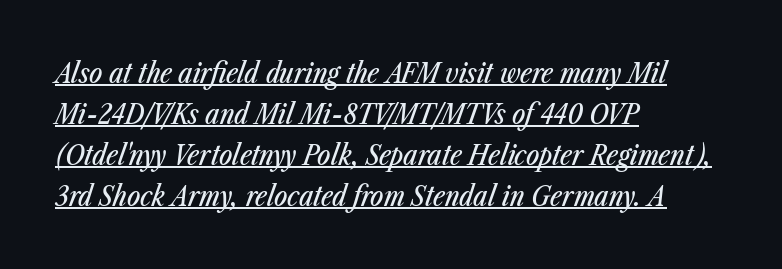
The image shows 28 px condensed type, italic (leaning right); set left-aligned, normal line spacing (1.46x), normal letter spacing, underlined; low stroke contrast and a medium x-height.
